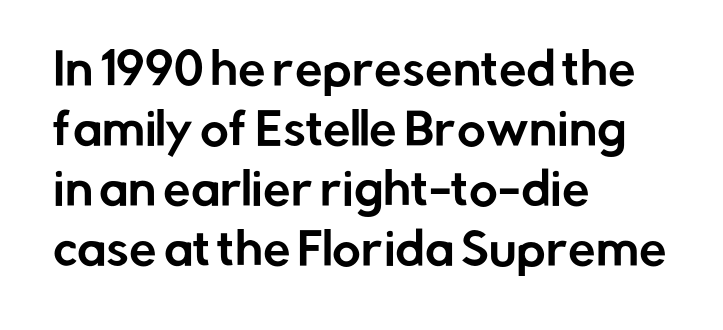
Q: Is the text italic (slanted)? A: No, it is upright.
Q: Is the typeface a serif or a sans-serif typeface? A: Sans-serif.
Q: Is the text underlined? A: No.
Q: How is the paragraph aligned? A: Left-aligned.
Q: Is the spacing between letters normal or unusually wide? A: Normal.
Q: Is the spacing between lines tight, normal or loose? A: Normal.
Q: Width (condensed, normal, or wide)? A: Normal.
Q: Stroke contrast? A: Low.
Q: x-height? A: Medium.
Q: Monospaced? A: No.
